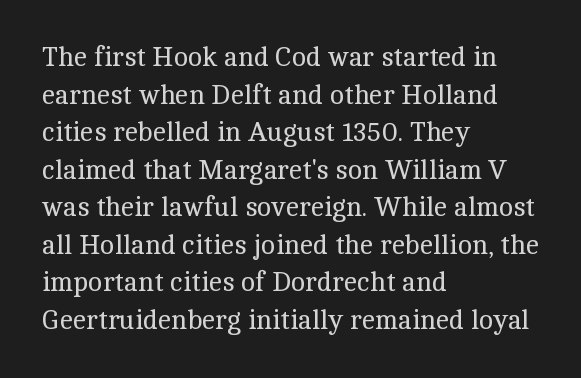
The image shows 27 px text type, upright; set left-aligned, normal line spacing (1.39x), normal letter spacing, not underlined.
